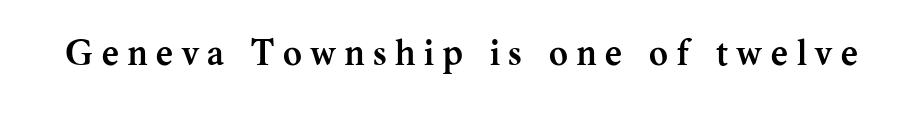
{"serif": "yes", "italic": "no", "bold": "yes", "weight": "semibold", "width": "normal", "stroke_contrast": "medium", "x_height": "medium", "monospaced": "no", "underline": "no", "letter_spacing": "wide", "letter_spacing_em": 0.24, "glyph_px": 36}
